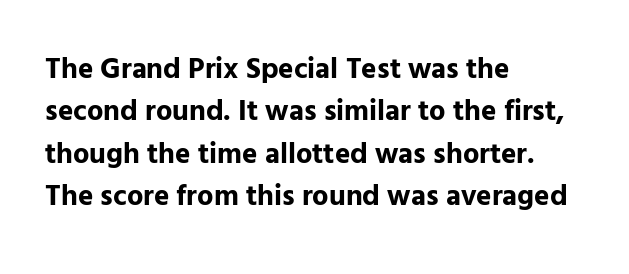
The image shows 29 px bold sans-serif type, upright; set left-aligned, normal line spacing (1.46x), normal letter spacing, not underlined; low stroke contrast and a medium x-height.
